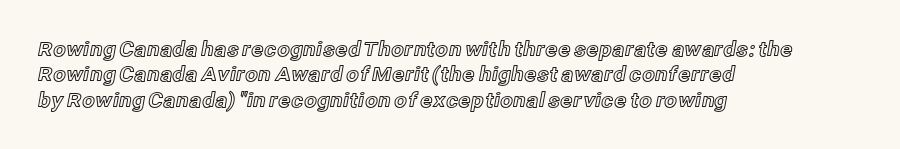
Q: Is the text italic (slanted)? A: Yes.
Q: Is the text underlined? A: No.
Q: How is the paragraph aligned? A: Left-aligned.
Q: Is the spacing between letters normal or unusually wide? A: Normal.
Q: Is the spacing between lines tight, normal or loose? A: Normal.
